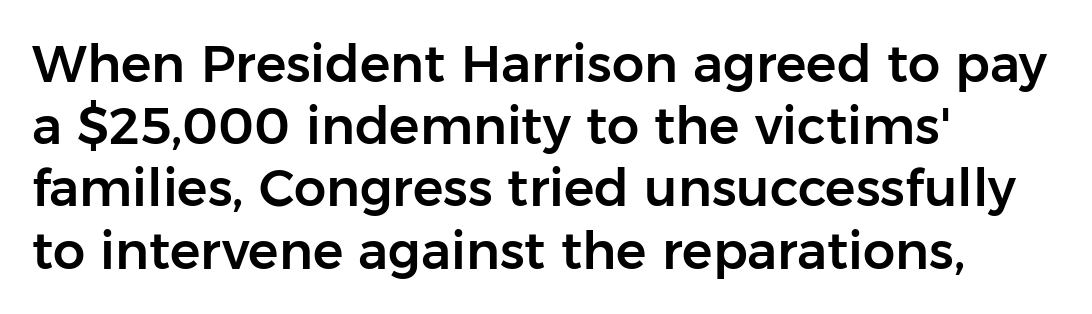
The image shows 51 px sans-serif type, upright; set left-aligned, line spacing 1.22x, normal letter spacing, not underlined; low stroke contrast and a medium x-height.
